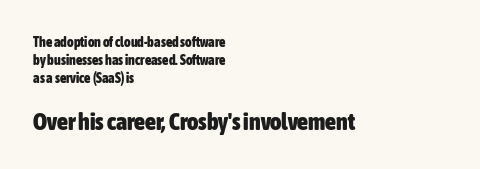
Weight: bold. Ordinary non-slanted type is in use. Nothing unusual about the tracking: characters are spaced as the font intends. Honestly, there is no underline to notice here at all. Normally led — the rows are evenly, conventionally spaced. The lines in this sample share a left origin and differ only in where they stop.
